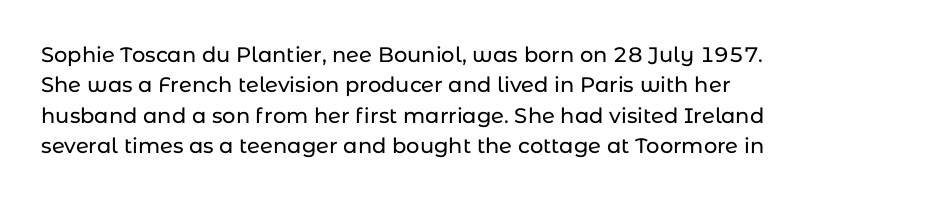
Q: Is the text italic (slanted)? A: No, it is upright.
Q: Is the text underlined? A: No.
Q: How is the paragraph aligned? A: Left-aligned.
Q: Is the spacing between letters normal or unusually wide? A: Normal.
Q: Is the spacing between lines tight, normal or loose? A: Normal.
